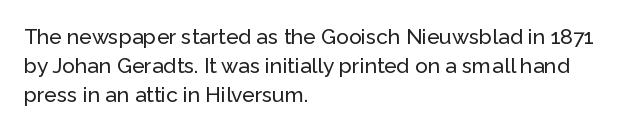
Q: Is the text italic (slanted)? A: No, it is upright.
Q: Is the text underlined? A: No.
Q: How is the paragraph aligned? A: Left-aligned.
Q: Is the spacing between letters normal or unusually wide? A: Normal.
Q: Is the spacing between lines tight, normal or loose? A: Normal.
